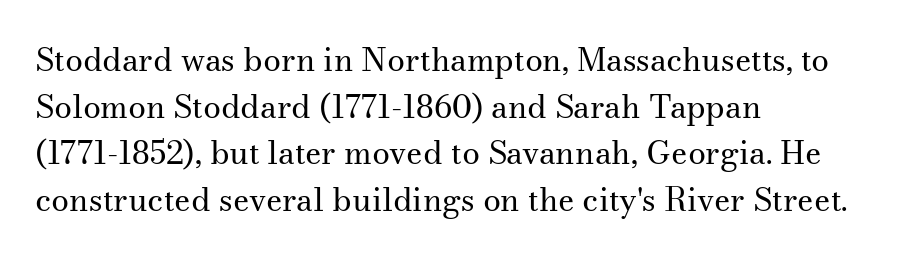
The image shows 32 px regular-weight serif type, upright; set left-aligned, normal line spacing (1.46x), normal letter spacing, not underlined; medium stroke contrast and a small x-height.
